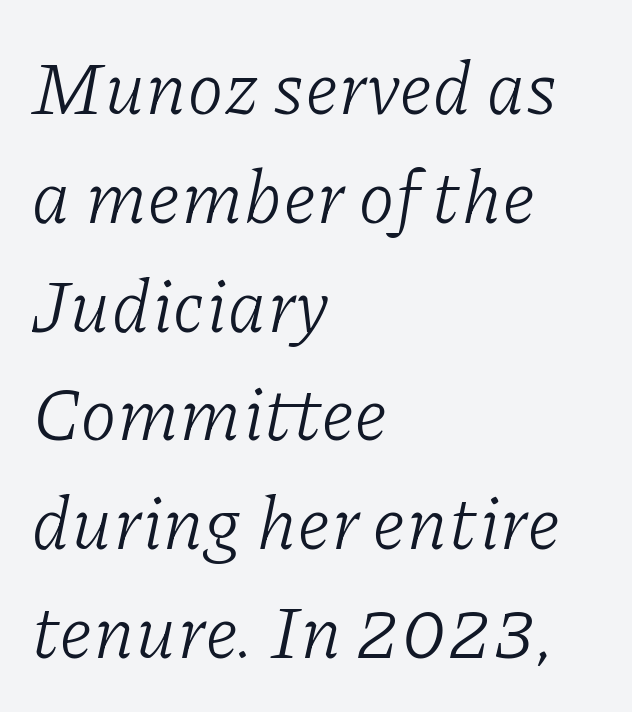
The image shows 74 px light serif type, italic (leaning right); set left-aligned, normal line spacing (1.47x), normal letter spacing, not underlined; low stroke contrast and a medium x-height.
